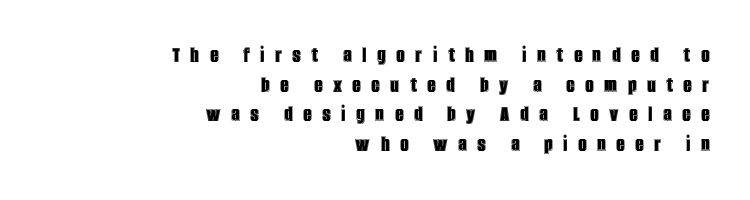
Q: Is the text italic (slanted)? A: No, it is upright.
Q: Is the text underlined? A: No.
Q: How is the paragraph aligned? A: Right-aligned.
Q: Is the spacing between letters normal or unusually wide? A: Unusually wide.
Q: Is the spacing between lines tight, normal or loose? A: Normal.
